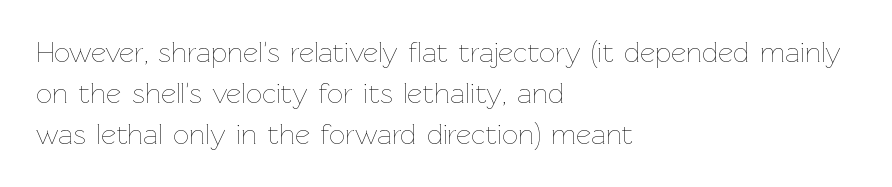
The face used here is proportionally spaced, like ordinary book or web type. One-word summary of the alignment: left. Bold? No — there's no thickening of the strokes. The lines sit at an ordinary, default distance from one another. Has an underline been added? It has not.
